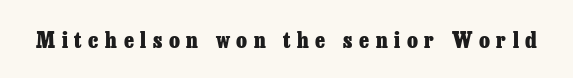
{"italic": "no", "bold": "yes", "underline": "no", "letter_spacing": "wide", "letter_spacing_em": 0.3, "glyph_px": 22}
